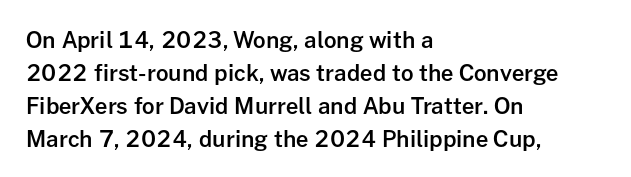
Ascenders rise straight up at ninety degrees. No word sits above an underline. Casual observation: everything's shoved over to the left. Between one letter and the next there's only the usual sliver of space.
